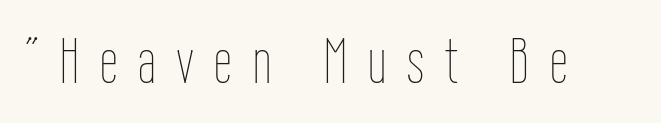
The image shows 64 px thin, condensed type, upright; set unusually wide letter spacing (+0.33 em), not underlined; low stroke contrast and a medium x-height.
